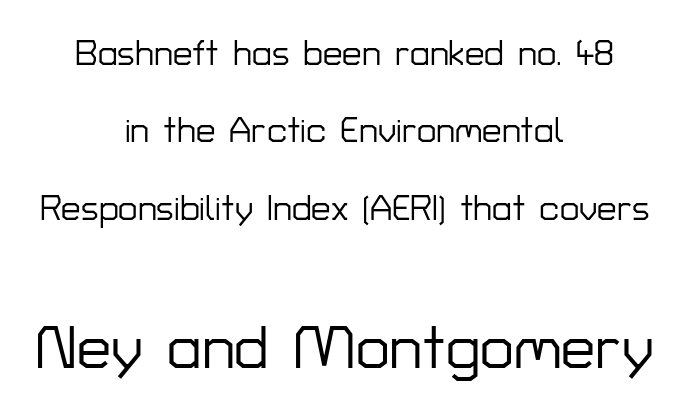
{"serif": "no", "italic": "no", "width": "normal", "stroke_contrast": "low", "x_height": "medium", "monospaced": "no", "underline": "no", "align": "center", "line_spacing": "loose", "line_spacing_ratio": 2.21, "letter_spacing": "normal", "letter_spacing_em": 0.0, "larger_block": "second", "size_ratio": 1.74, "glyph_px": 61}
